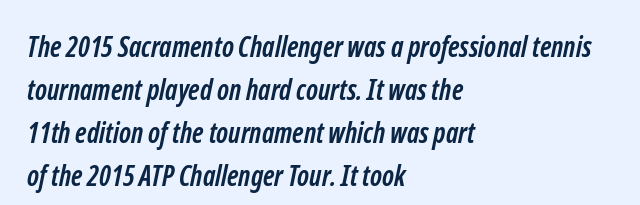
Compared with typical body copy, the letter spacing here is the same. Typographic density is high because the face is bold. In terms of leading, this rendering sits right in the middle. Honestly, there is no underline to notice here at all. The rendering anchors every line to the left-hand side. You can tell from the bare stems that sans-serif type was used.
